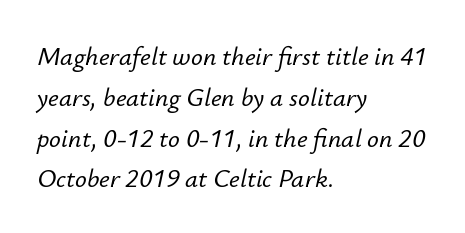
Students, note that the glyphs here touch the page at normal intervals. This rendering features lettering with no underline. Caption: multi-line text, flush left, ragged right. Evenly set lines give the paragraph a standard silhouette. The rendering applies a slant to the glyphs.
